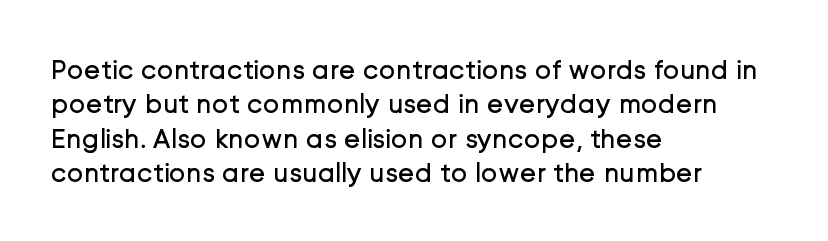
The line texture is even and compact thanks to regular tracking. Is the type heavy? It reads as light-to-regular instead. The typography opts for an upright posture over an oblique one. The foot of each line stays bare and open. The lines are quadded left. Think of a printed novel: that variable character pitch is what you see here.
